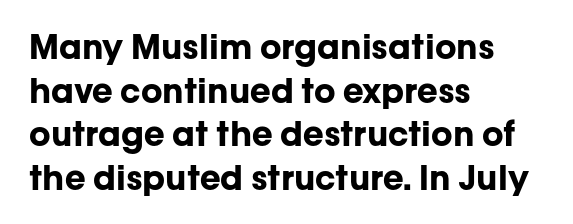
Quick note: not italic, upright. Nothing sits at the stroke ends, so this counts as sans-serif. Horizontally, the lines are justified to the leading edge only. Does the weight exceed regular? Yes, all the way to bold. Honestly, the letter spacing is just normal — you wouldn't notice it.
